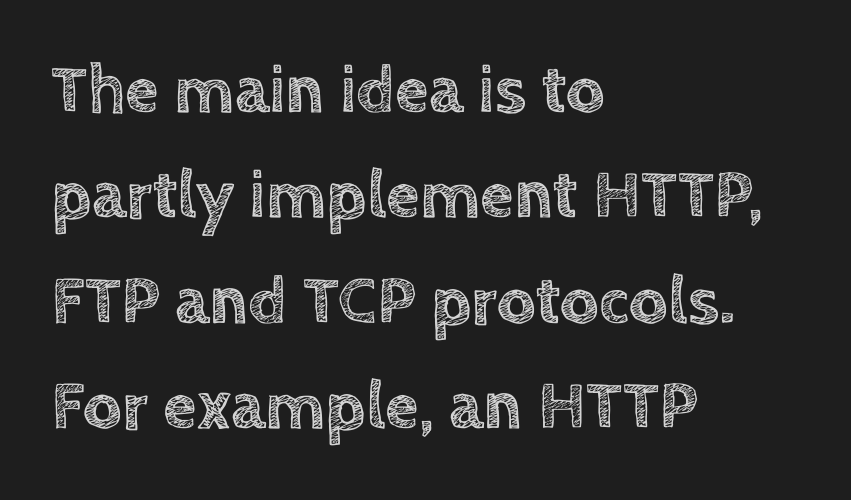
{"italic": "no", "width": "normal", "x_height": "large", "monospaced": "no", "underline": "no", "align": "left", "line_spacing": "normal", "line_spacing_ratio": 1.55, "letter_spacing": "normal", "letter_spacing_em": 0.0, "glyph_px": 68}
